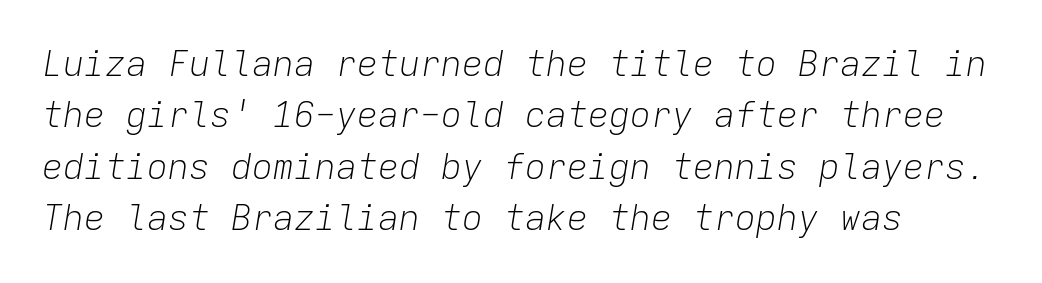
Check under the words: just untouched page. No extra tracking has been applied to these lines. You could count columns in this text — the font is strictly monospaced. How would I describe the line gaps? Plain and ordinary.
